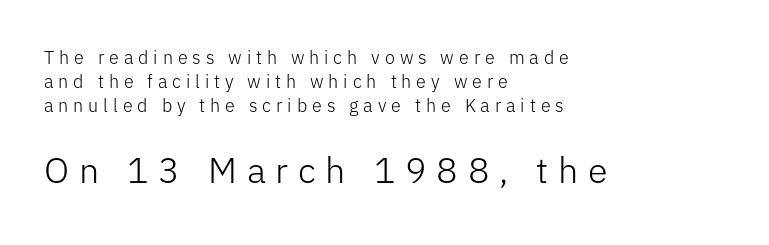
Q: Is the text bold? A: No.
Q: Is the text italic (slanted)? A: No, it is upright.
Q: Is the typeface a serif or a sans-serif typeface? A: Sans-serif.
Q: Is the text underlined? A: No.
Q: How is the paragraph aligned? A: Left-aligned.
Q: Is the spacing between letters normal or unusually wide? A: Unusually wide.
Q: Is the spacing between lines tight, normal or loose? A: Normal.
Q: Which block of text is set in a larger size, the first (top) or the second (bottom)? A: The second (bottom) one.
Q: Width (condensed, normal, or wide)? A: Normal.
Q: Stroke contrast? A: Low.
Q: x-height? A: Medium.
Q: Monospaced? A: No.
